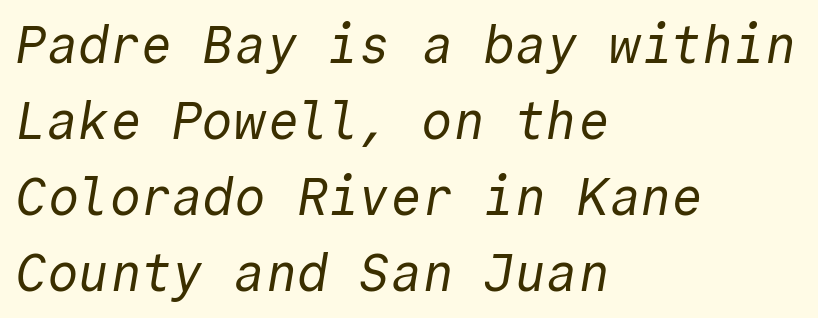
The image shows 52 px regular-weight sans-serif type, monospaced; set left-aligned, normal line spacing (1.46x), normal letter spacing, not underlined; a medium x-height.
